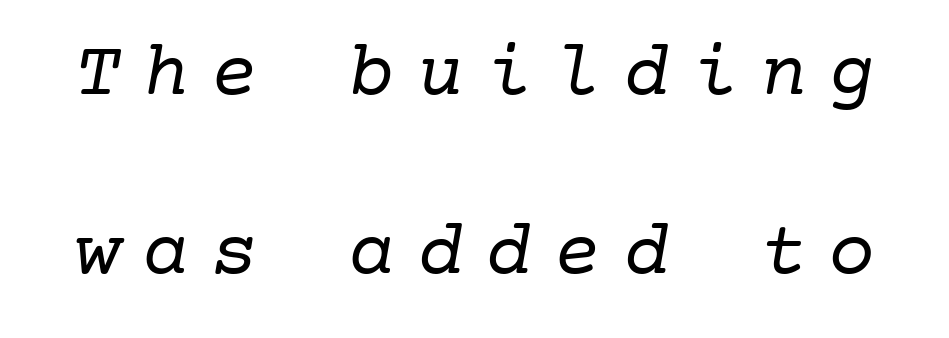
Q: Is the text bold? A: No.
Q: Is the typeface a serif or a sans-serif typeface? A: Serif.
Q: Is the text underlined? A: No.
Q: Is the spacing between letters normal or unusually wide? A: Unusually wide.
Q: Is the spacing between lines tight, normal or loose? A: Loose.
Q: Width (condensed, normal, or wide)? A: Normal.
Q: Stroke contrast? A: Low.
Q: x-height? A: Medium.
Q: Monospaced? A: Yes.
